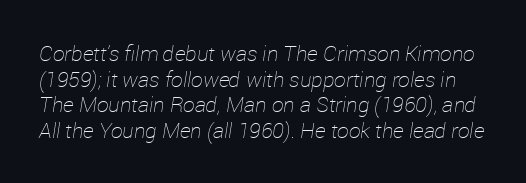
The image shows 21 px text type, italic (leaning right); set line spacing 1.22x, normal letter spacing, not underlined.
